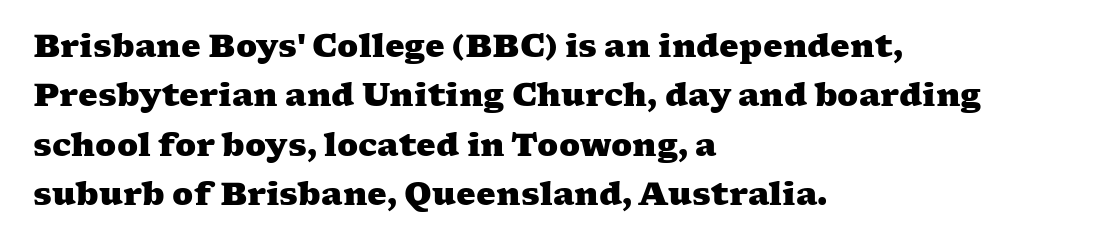
The baseline area is clear. The passage shown is emphatically bold. The gaps between neighbouring characters are ordinary and unremarkable. Do the characters align in a grid? No, the font is proportional. You can tell from the footed stems that serif type was used.
